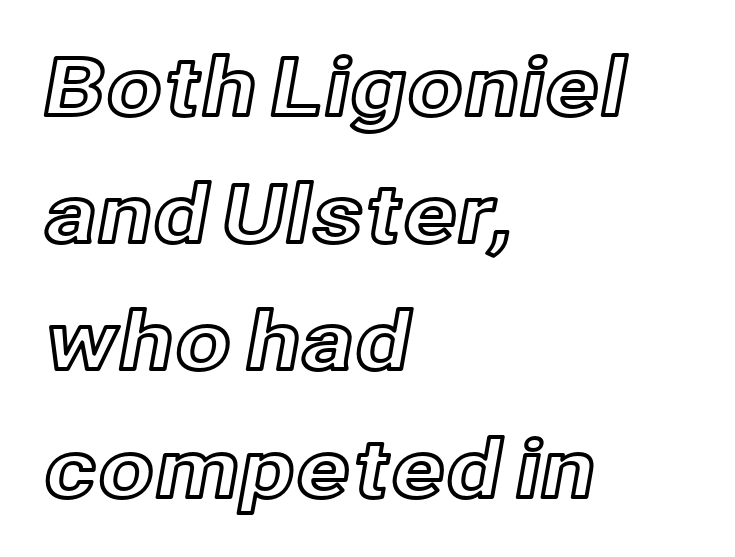
The image shows 80 px text type; set left-aligned, normal line spacing (1.59x), normal letter spacing, not underlined; a medium x-height.
